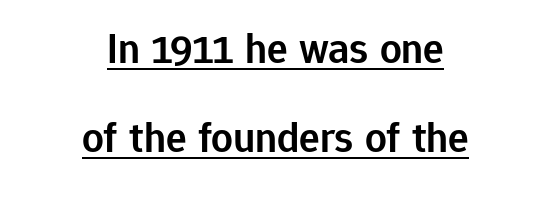
The image shows 43 px semibold sans-serif type, upright; set centered, loose line spacing (2.07x), normal letter spacing, underlined; low stroke contrast and a medium x-height.
